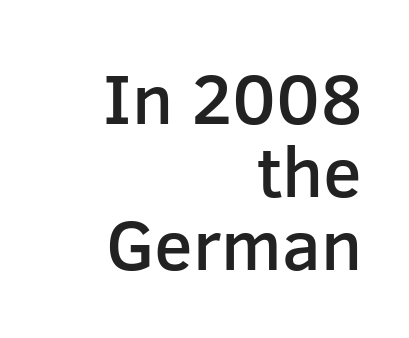
Q: Is the text bold? A: Semi-bold.
Q: Is the text italic (slanted)? A: No, it is upright.
Q: Is the typeface a serif or a sans-serif typeface? A: Sans-serif.
Q: Is the text underlined? A: No.
Q: How is the paragraph aligned? A: Right-aligned.
Q: Is the spacing between letters normal or unusually wide? A: Normal.
Q: Is the spacing between lines tight, normal or loose? A: Tight.
Q: Width (condensed, normal, or wide)? A: Normal.
Q: Stroke contrast? A: Low.
Q: x-height? A: Medium.
Q: Monospaced? A: No.
